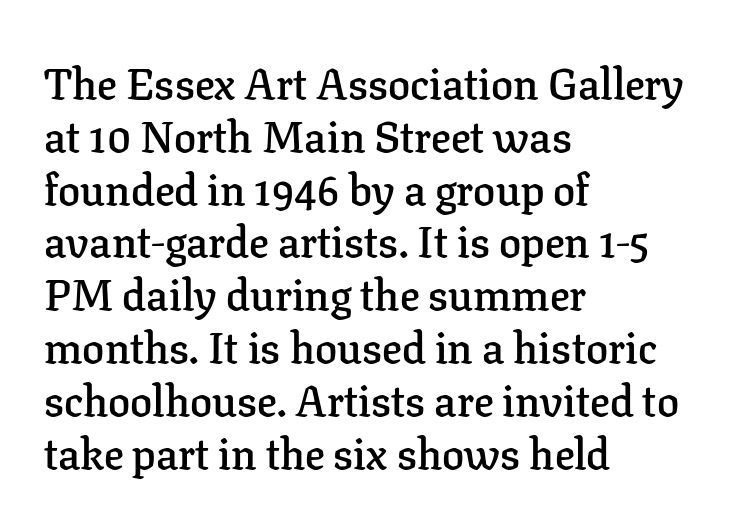
The image shows 44 px semibold serif type, upright; set left-aligned, line spacing 1.2x, normal letter spacing, not underlined; low stroke contrast and a medium x-height.
